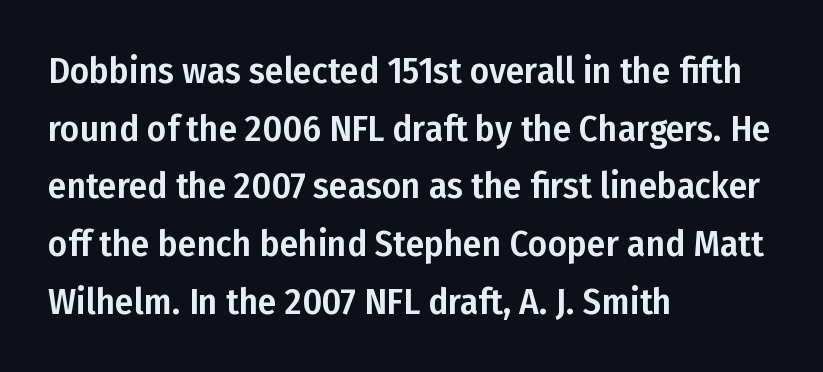
The image shows 37 px condensed sans-serif type, upright; set left-aligned, normal line spacing (1.56x), normal letter spacing, not underlined; low stroke contrast and a medium x-height.
